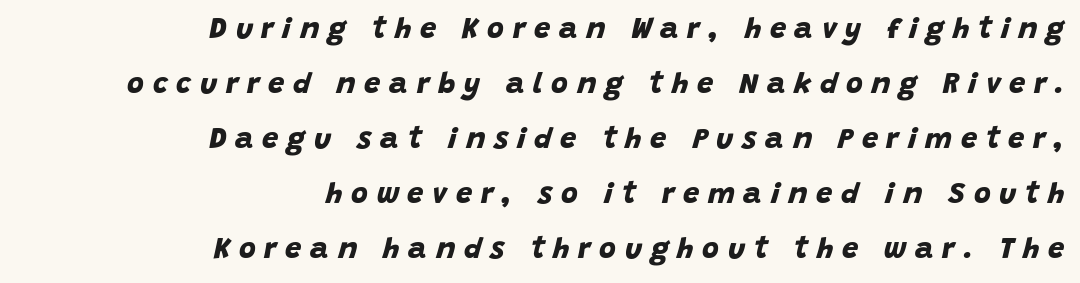
Successive baselines arrive slowly, with a big drop between each. These lines stack with their right ends in a neat column. This rendering employs a face without finishing strokes, i.e., a sans-serif. The zone under the glyphs is completely vacant. Bold? Absolutely — the strokes are thick and heavy. Someone cranked the tracking dial way up on this one.
